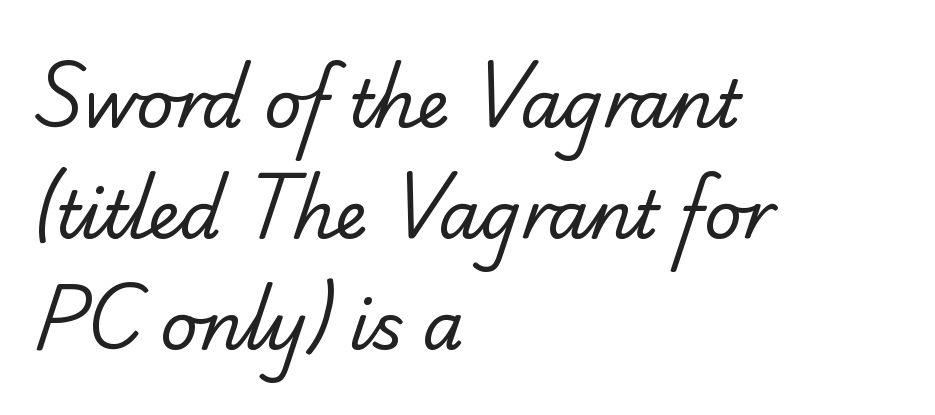
Q: Is the text bold? A: No.
Q: Is the typeface a serif or a sans-serif typeface? A: Serif.
Q: Is the text underlined? A: No.
Q: How is the paragraph aligned? A: Left-aligned.
Q: Is the spacing between letters normal or unusually wide? A: Normal.
Q: Is the spacing between lines tight, normal or loose? A: Normal.
Q: Width (condensed, normal, or wide)? A: Normal.
Q: Stroke contrast? A: Low.
Q: x-height? A: Small.
Q: Monospaced? A: No.
